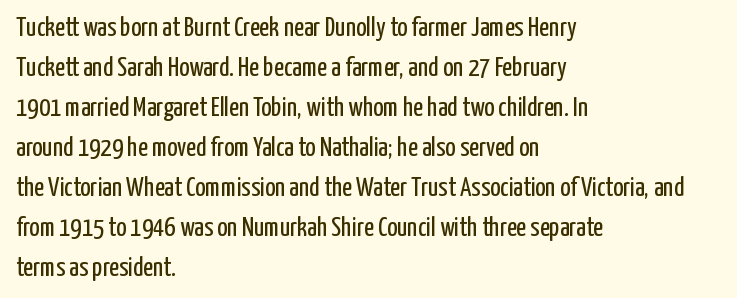
The image shows 27 px text type, upright; set left-aligned, normal line spacing (1.48x), normal letter spacing, not underlined.
